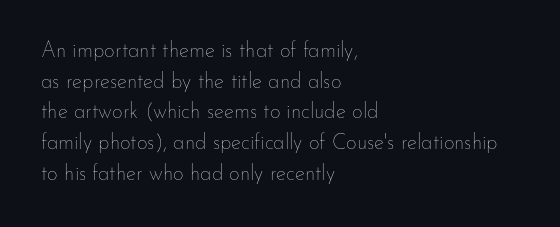
{"italic": "no", "bold": "no", "underline": "no", "align": "left", "line_spacing": "normal", "line_spacing_ratio": 1.46, "letter_spacing": "normal", "letter_spacing_em": 0.0, "glyph_px": 21}
